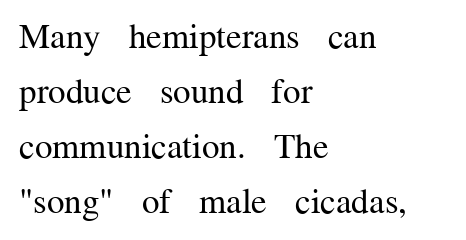
Q: Is the text bold? A: No.
Q: Is the text italic (slanted)? A: No, it is upright.
Q: Is the typeface a serif or a sans-serif typeface? A: Serif.
Q: Is the text underlined? A: No.
Q: How is the paragraph aligned? A: Left-aligned.
Q: Is the spacing between letters normal or unusually wide? A: Normal.
Q: Is the spacing between lines tight, normal or loose? A: Normal.
Q: Width (condensed, normal, or wide)? A: Normal.
Q: Stroke contrast? A: Medium.
Q: x-height? A: Medium.
Q: Monospaced? A: No.
